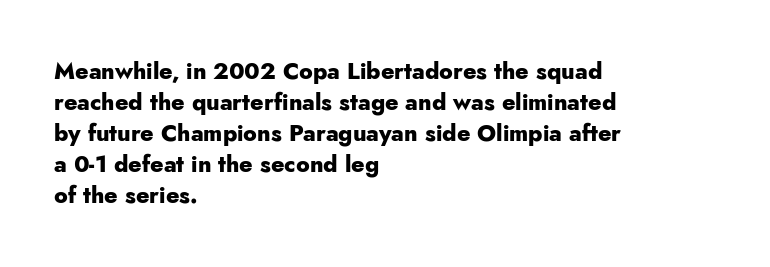
Caption: bold face, heavy strokes. Compared with typical body copy, the letter spacing here is the same. Line starts are locked; line ends wander. The axis of the letterforms is exactly vertical.
